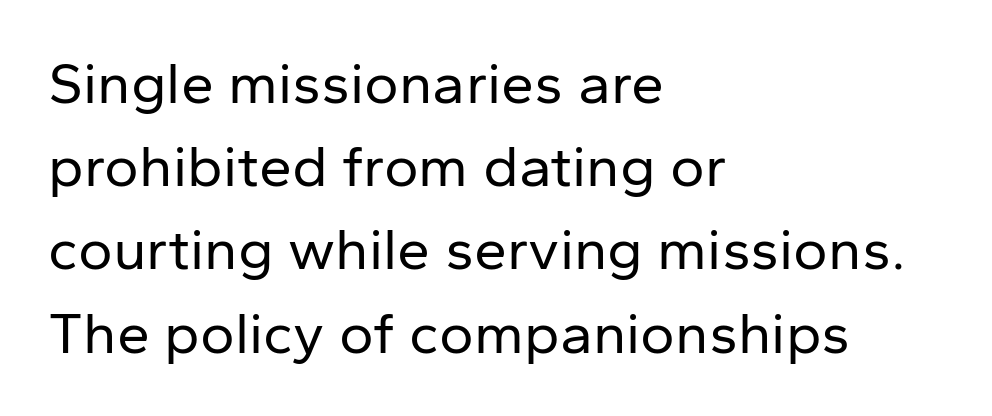
This reads as an unemphasized weight, regular at the heaviest. Each letter keeps its own natural width here, so spacing adapts to shape. The font's upright variant was chosen for this text. Are there feet on the stems? There aren't — it's a sans. Standard letterfit; no display-style spreading of the glyphs. Leading: standard.
